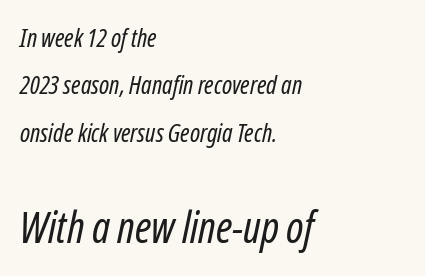
{"italic": "yes", "lean": "right", "slant_degrees": 12, "bold": "no", "weight": "regular", "width": "condensed", "stroke_contrast": "low", "x_height": "medium", "monospaced": "no", "underline": "no", "align": "left", "line_spacing": "loose", "line_spacing_ratio": 1.9, "letter_spacing": "normal", "letter_spacing_em": 0.0, "larger_block": "second", "size_ratio": 1.72, "glyph_px": 43}
